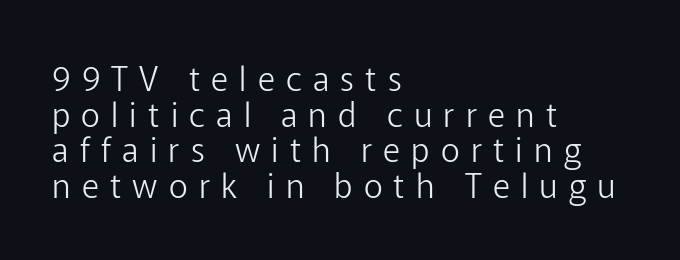
{"serif": "no", "italic": "no", "bold": "no", "weight": "light", "width": "normal", "stroke_contrast": "low", "x_height": "medium", "monospaced": "no", "underline": "no", "align": "left", "line_spacing": "tight", "line_spacing_ratio": 1.08, "letter_spacing": "wide", "letter_spacing_em": 0.34, "glyph_px": 33}
